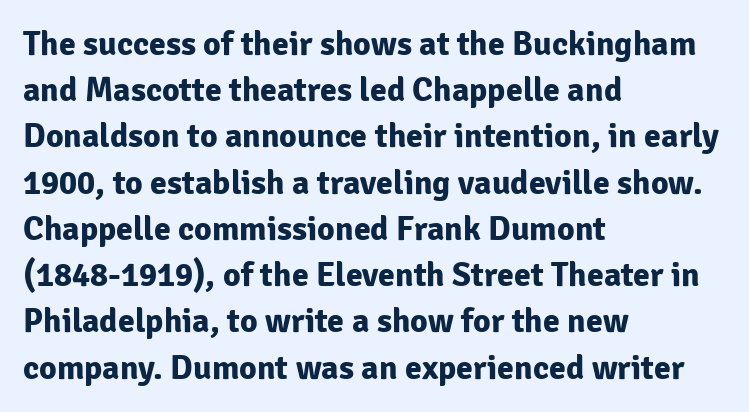
Q: Is the text bold? A: Yes.
Q: Is the text italic (slanted)? A: No, it is upright.
Q: Is the typeface a serif or a sans-serif typeface? A: Sans-serif.
Q: Is the text underlined? A: No.
Q: How is the paragraph aligned? A: Left-aligned.
Q: Is the spacing between letters normal or unusually wide? A: Normal.
Q: Is the spacing between lines tight, normal or loose? A: Normal.
Q: Width (condensed, normal, or wide)? A: Normal.
Q: Stroke contrast? A: Low.
Q: x-height? A: Medium.
Q: Monospaced? A: No.
